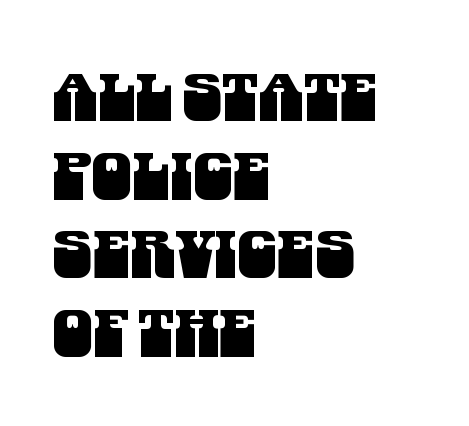
The image shows 65 px condensed sans-serif type; set left-aligned, line spacing 1.21x, normal letter spacing, not underlined; medium stroke contrast and a large x-height.
